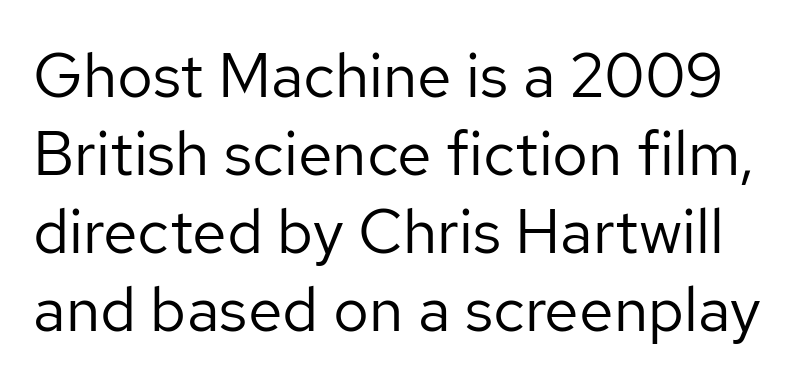
Q: Is the text bold? A: No.
Q: Is the text italic (slanted)? A: No, it is upright.
Q: Is the typeface a serif or a sans-serif typeface? A: Sans-serif.
Q: Is the text underlined? A: No.
Q: Is the spacing between letters normal or unusually wide? A: Normal.
Q: Is the spacing between lines tight, normal or loose? A: Normal.
Q: Width (condensed, normal, or wide)? A: Normal.
Q: Stroke contrast? A: Low.
Q: x-height? A: Medium.
Q: Monospaced? A: No.
